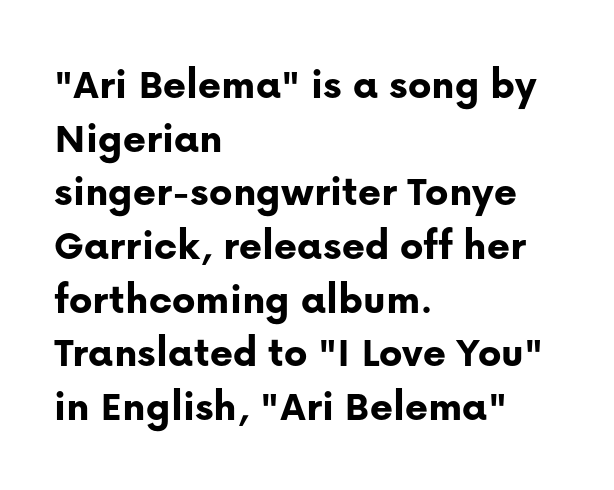
The image shows 44 px bold sans-serif type, upright; set left-aligned, line spacing 1.22x, normal letter spacing, not underlined; low stroke contrast and a medium x-height.
